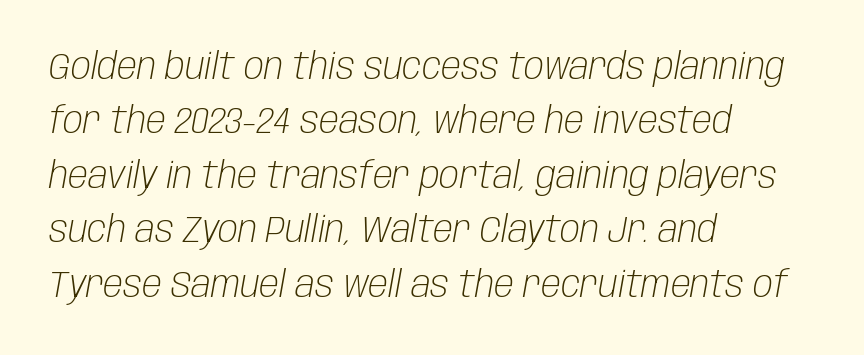
{"italic": "yes", "lean": "right", "slant_degrees": 10, "bold": "no", "weight": "light", "width": "condensed", "stroke_contrast": "low", "x_height": "large", "monospaced": "no", "underline": "no", "align": "left", "line_spacing": "normal", "line_spacing_ratio": 1.47, "letter_spacing": "normal", "letter_spacing_em": 0.0, "glyph_px": 37}
